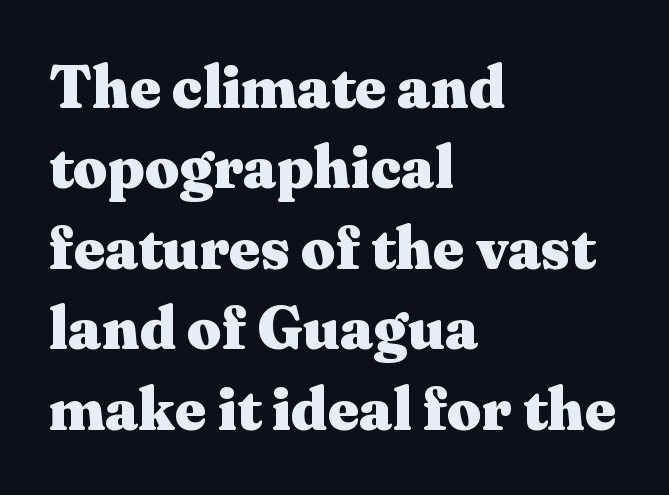
Standard letterfit; no display-style spreading of the glyphs. What's the leading like? Ordinary, nothing unusual. Check the space under the baseline: it is left empty. The ragged edge is on the right, which tells us the setting is flush left.
